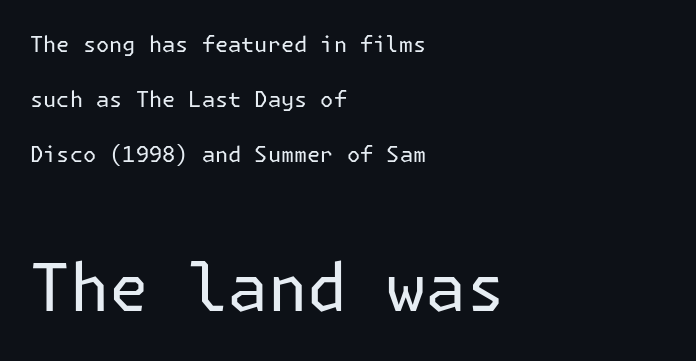
The image shows 66 px regular-weight sans-serif type, upright; set left-aligned, loose line spacing (2.49x), normal letter spacing, not underlined; the second (bottom) block is 3.0x larger; low stroke contrast and a medium x-height.
